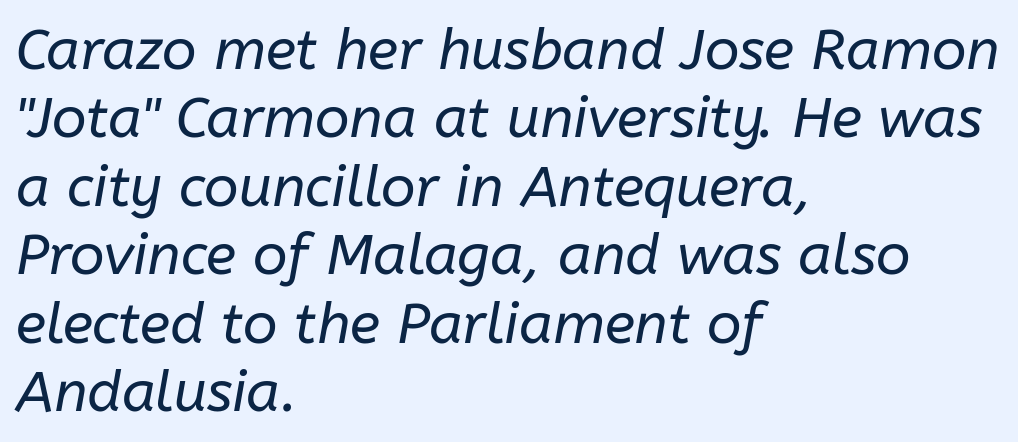
Q: Is the text bold? A: No.
Q: Is the text italic (slanted)? A: Yes, it leans right by about 10 degrees.
Q: Is the text underlined? A: No.
Q: How is the paragraph aligned? A: Left-aligned.
Q: Is the spacing between letters normal or unusually wide? A: Normal.
Q: Width (condensed, normal, or wide)? A: Normal.
Q: Stroke contrast? A: Low.
Q: x-height? A: Medium.
Q: Monospaced? A: No.
